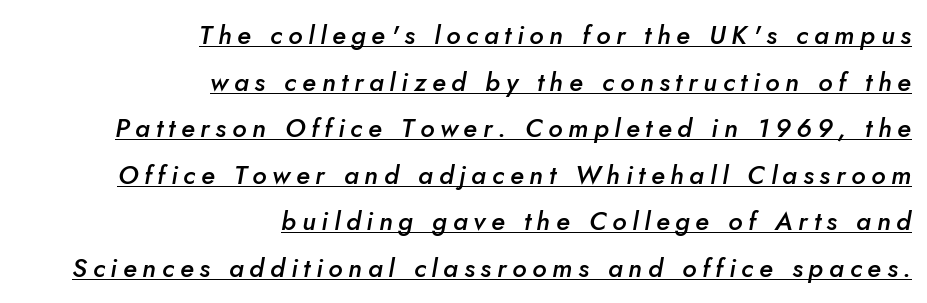
Look at the tracking — it's clearly loosened, letters drifting apart. Underline: present. The letters are slanted; this is an italic face. A bit beefed up — I'd call it semibold rather than bold. Line ends are locked; line starts wander.
